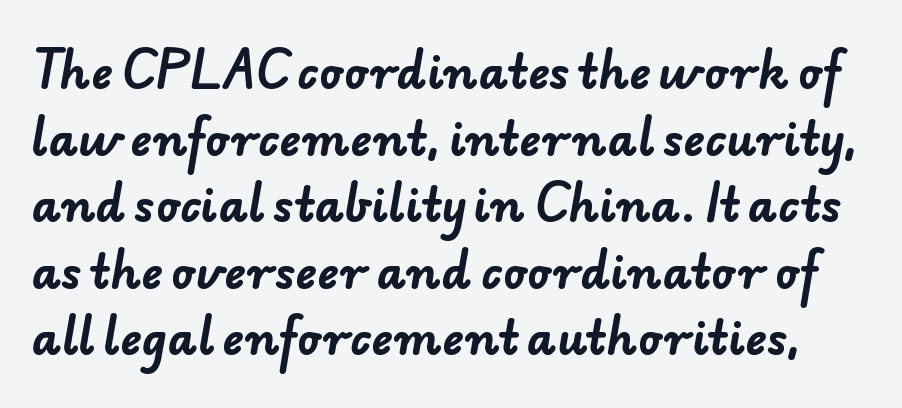
The image shows 45 px bold sans-serif type; set normal line spacing (1.48x), normal letter spacing, not underlined; low stroke contrast and a small x-height.
